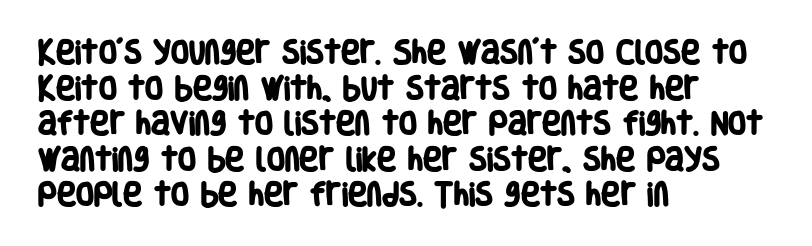
The face used here is rendered with its standard letterfit. The paragraph shown leans on its left margin. In terms of leading, this rendering sits right in the middle. The glyphs are unaccompanied by any horizontal stroke below them.
